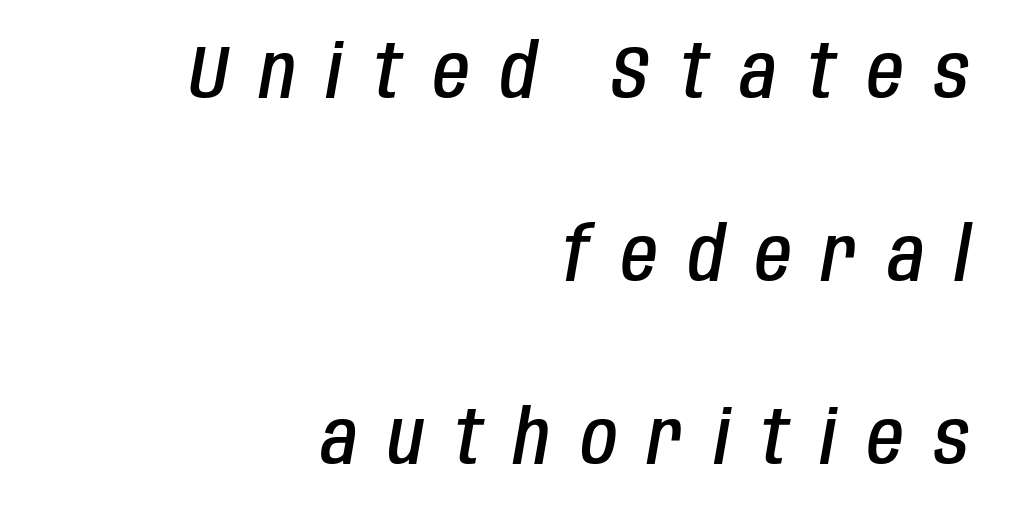
Q: Is the text bold? A: Semi-bold.
Q: Is the text italic (slanted)? A: Yes, it leans right by about 10 degrees.
Q: Is the text underlined? A: No.
Q: How is the paragraph aligned? A: Right-aligned.
Q: Is the spacing between letters normal or unusually wide? A: Unusually wide.
Q: Is the spacing between lines tight, normal or loose? A: Loose.
Q: Width (condensed, normal, or wide)? A: Condensed.
Q: Stroke contrast? A: Low.
Q: x-height? A: Large.
Q: Monospaced? A: No.
